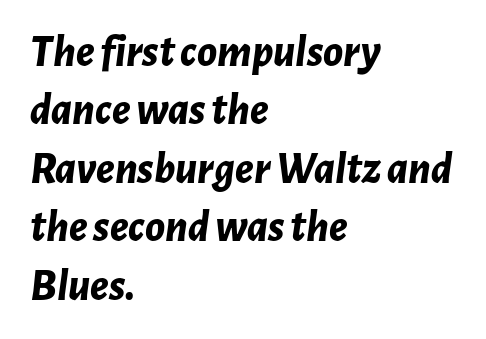
The image shows 45 px bold type, italic (leaning right); set left-aligned, normal line spacing (1.3x), normal letter spacing, not underlined; low stroke contrast and a medium x-height.
